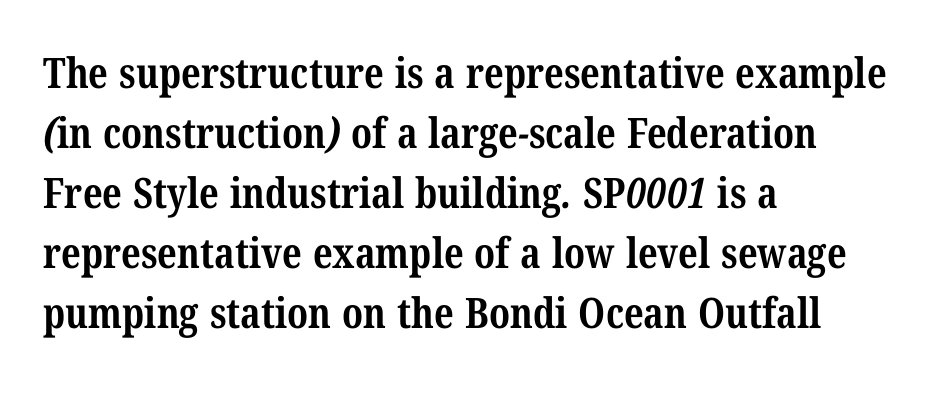
The image shows 42 px bold, condensed serif type; set left-aligned, normal line spacing (1.43x), normal letter spacing, not underlined; medium stroke contrast and a medium x-height.
